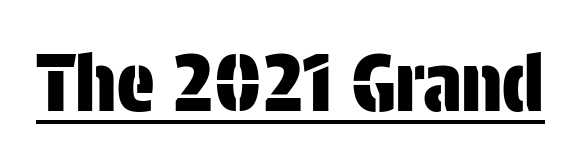
The image shows 78 px condensed sans-serif type, upright; set normal letter spacing, underlined; low stroke contrast and a large x-height.
